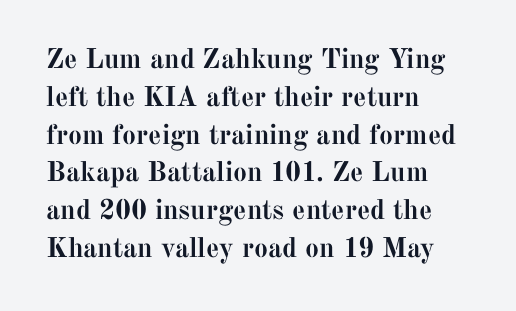
Q: Is the text bold? A: Yes.
Q: Is the text italic (slanted)? A: No, it is upright.
Q: Is the typeface a serif or a sans-serif typeface? A: Serif.
Q: Is the text underlined? A: No.
Q: How is the paragraph aligned? A: Left-aligned.
Q: Is the spacing between letters normal or unusually wide? A: Normal.
Q: Is the spacing between lines tight, normal or loose? A: Normal.
Q: Width (condensed, normal, or wide)? A: Normal.
Q: Stroke contrast? A: Medium.
Q: x-height? A: Medium.
Q: Monospaced? A: No.
